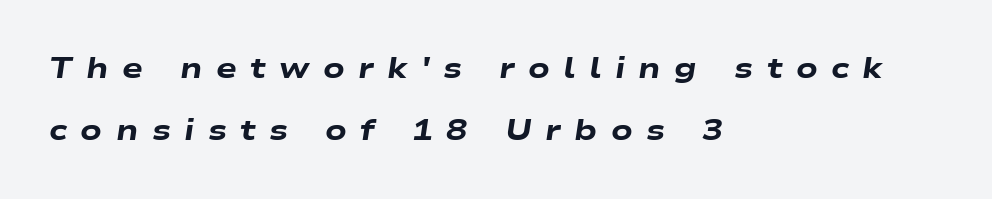
{"italic": "yes", "lean": "right", "slant_degrees": 9, "bold": "yes", "weight": "heavy", "width": "wide", "stroke_contrast": "low", "x_height": "medium", "monospaced": "no", "underline": "no", "align": "left", "line_spacing": "loose", "line_spacing_ratio": 2.2, "letter_spacing": "wide", "letter_spacing_em": 0.48, "glyph_px": 28}
